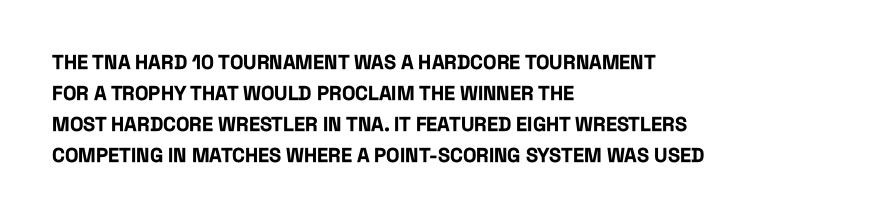
{"italic": "no", "bold": "yes", "underline": "no", "align": "left", "line_spacing": "normal", "line_spacing_ratio": 1.55, "letter_spacing": "normal", "letter_spacing_em": 0.0, "glyph_px": 20}
